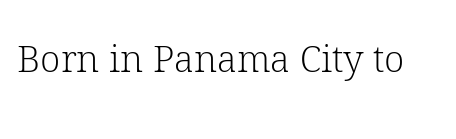
Q: Is the text bold? A: No.
Q: Is the text italic (slanted)? A: No, it is upright.
Q: Is the typeface a serif or a sans-serif typeface? A: Serif.
Q: Is the text underlined? A: No.
Q: Is the spacing between letters normal or unusually wide? A: Normal.
Q: Width (condensed, normal, or wide)? A: Normal.
Q: Stroke contrast? A: Low.
Q: x-height? A: Medium.
Q: Monospaced? A: No.
